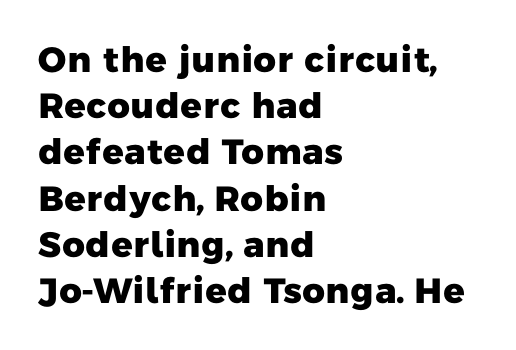
The image shows 35 px heavy sans-serif type; set left-aligned, normal line spacing (1.32x), normal letter spacing, not underlined; low stroke contrast and a medium x-height.
